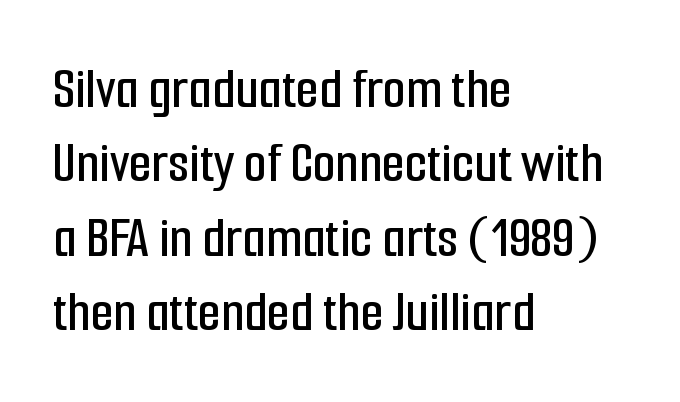
{"serif": "no", "italic": "no", "width": "condensed", "stroke_contrast": "low", "x_height": "medium", "monospaced": "no", "underline": "no", "align": "left", "line_spacing": "normal", "line_spacing_ratio": 1.26, "letter_spacing": "normal", "letter_spacing_em": 0.0, "glyph_px": 59}
